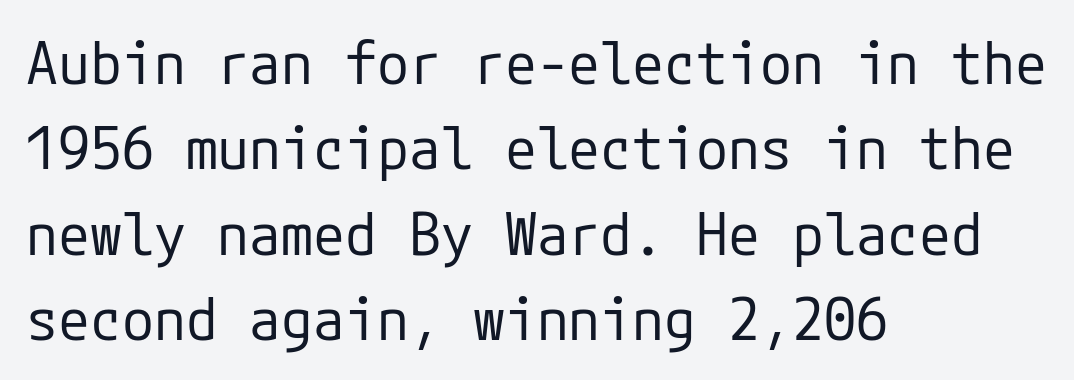
Q: Is the text bold? A: No.
Q: Is the text italic (slanted)? A: No, it is upright.
Q: Is the typeface a serif or a sans-serif typeface? A: Sans-serif.
Q: Is the text underlined? A: No.
Q: How is the paragraph aligned? A: Left-aligned.
Q: Is the spacing between letters normal or unusually wide? A: Normal.
Q: Is the spacing between lines tight, normal or loose? A: Normal.
Q: Width (condensed, normal, or wide)? A: Normal.
Q: Stroke contrast? A: Low.
Q: x-height? A: Medium.
